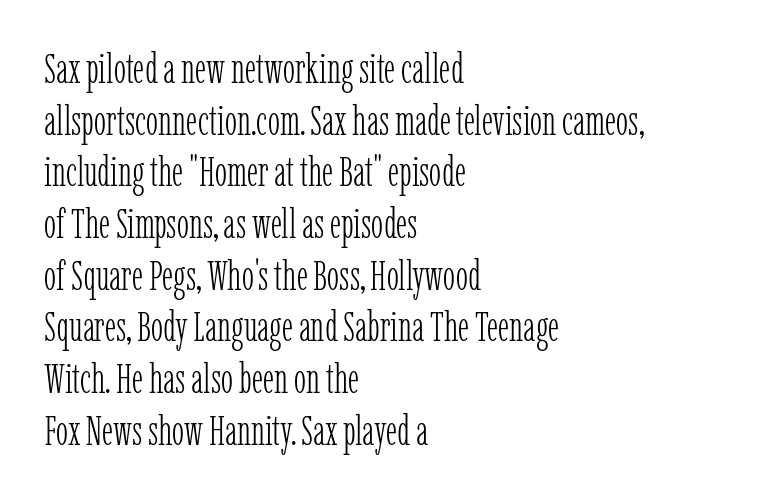
Q: Is the text bold? A: No.
Q: Is the text italic (slanted)? A: No, it is upright.
Q: Is the typeface a serif or a sans-serif typeface? A: Serif.
Q: Is the text underlined? A: No.
Q: How is the paragraph aligned? A: Left-aligned.
Q: Is the spacing between letters normal or unusually wide? A: Normal.
Q: Is the spacing between lines tight, normal or loose? A: Normal.
Q: Width (condensed, normal, or wide)? A: Condensed.
Q: Stroke contrast? A: Low.
Q: x-height? A: Medium.
Q: Monospaced? A: No.
